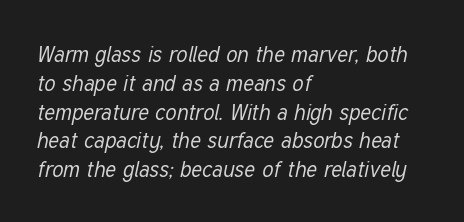
Q: Is the text bold? A: No.
Q: Is the text italic (slanted)? A: Yes, it leans right by about 12 degrees.
Q: Is the text underlined? A: No.
Q: How is the paragraph aligned? A: Left-aligned.
Q: Is the spacing between letters normal or unusually wide? A: Normal.
Q: Is the spacing between lines tight, normal or loose? A: Normal.
